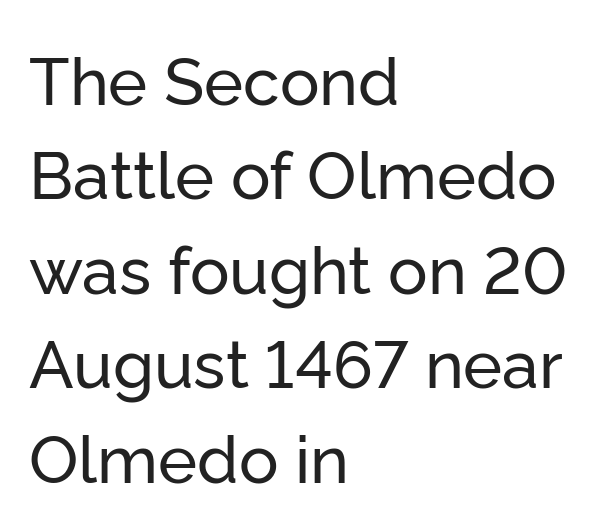
The passage shown is typed in a proportional face where columns would drift. This sample keeps an unexceptional amount of space between lines. It's the straight-up-and-down kind of type. The face used here is rendered with its standard letterfit. Beneath every word, the page is bare.
